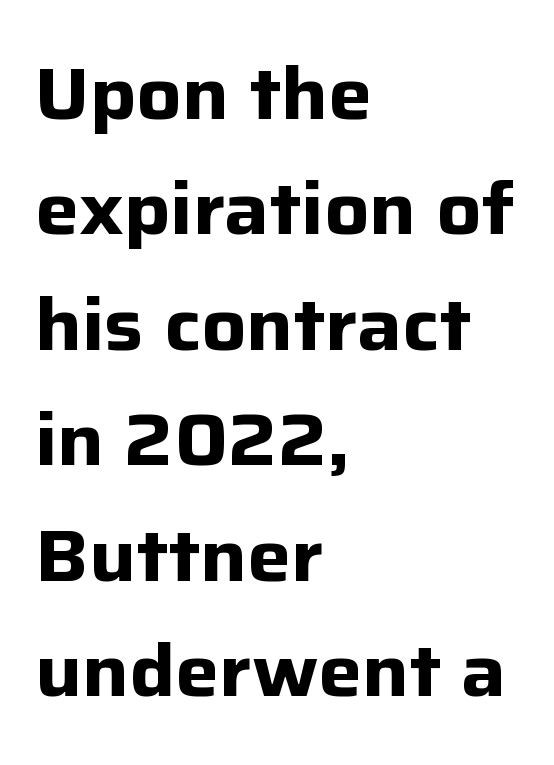
{"serif": "no", "italic": "no", "bold": "yes", "weight": "bold", "width": "normal", "stroke_contrast": "low", "x_height": "medium", "monospaced": "no", "underline": "no", "align": "left", "line_spacing": "normal", "line_spacing_ratio": 1.56, "letter_spacing": "normal", "letter_spacing_em": 0.0, "glyph_px": 74}
